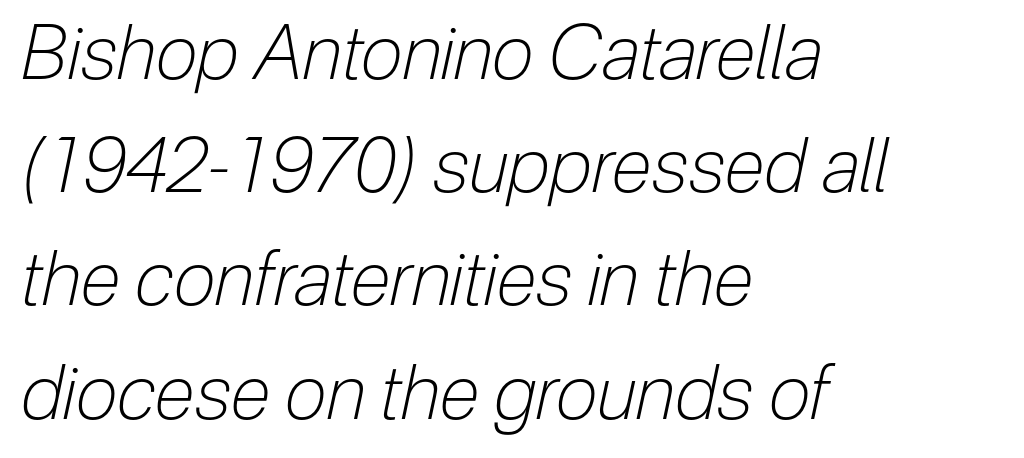
The words here are not underlined. The lines are quadded left. Inter-character spacing is left at the font's built-in metrics. This is not heavy type; no bold has been used.
